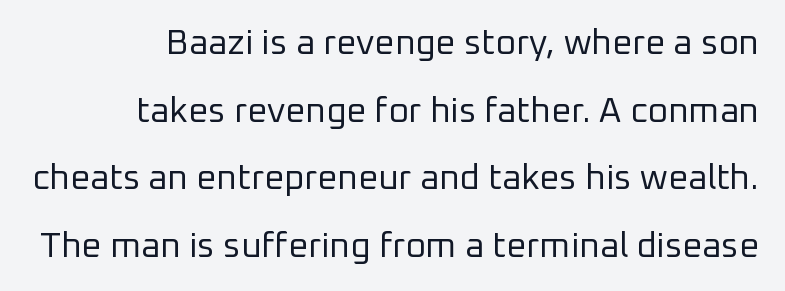
Posture: straight, roman, zero tilt. Heaviness? Minimal to ordinary, like unemphasized prose. Line ends are locked; line starts wander. Serifs: no, the terminals of the letterforms are clean.
